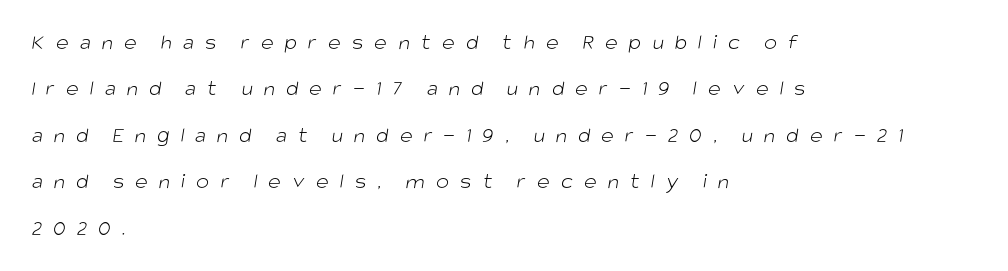
The image shows 22 px text type; set left-aligned, loose line spacing (2.11x), unusually wide letter spacing (+0.5 em), not underlined.
